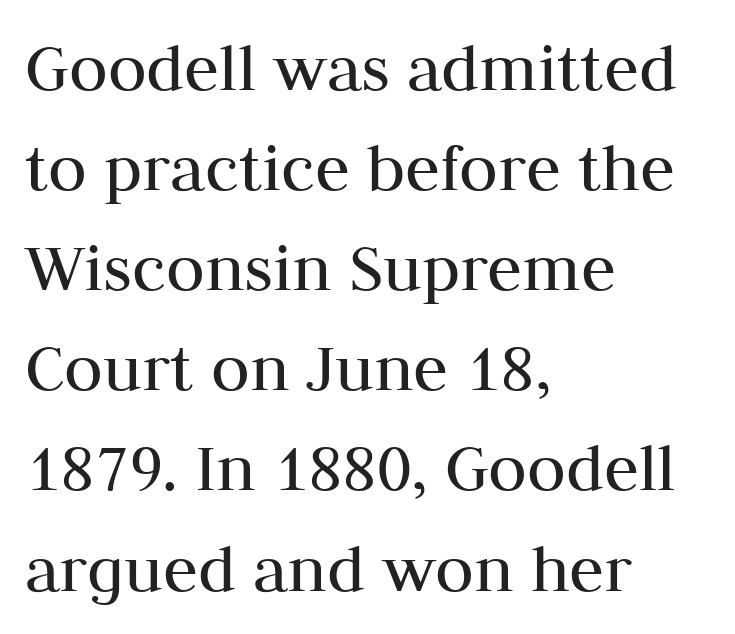
{"serif": "yes", "italic": "no", "bold": "no", "weight": "regular", "width": "normal", "stroke_contrast": "medium", "x_height": "medium", "monospaced": "no", "underline": "no", "align": "left", "line_spacing": "normal", "line_spacing_ratio": 1.41, "letter_spacing": "normal", "letter_spacing_em": 0.0, "glyph_px": 71}
